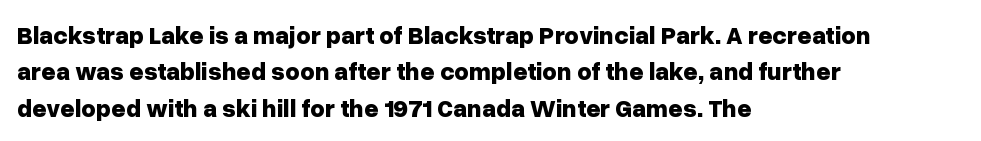
Q: Is the text bold? A: Yes.
Q: Is the text italic (slanted)? A: No, it is upright.
Q: Is the text underlined? A: No.
Q: How is the paragraph aligned? A: Left-aligned.
Q: Is the spacing between letters normal or unusually wide? A: Normal.
Q: Is the spacing between lines tight, normal or loose? A: Normal.
